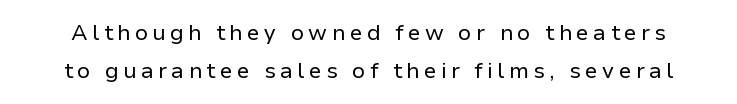
The image shows 22 px text type, upright; set line spacing 1.73x, unusually wide letter spacing (+0.2 em), not underlined.
